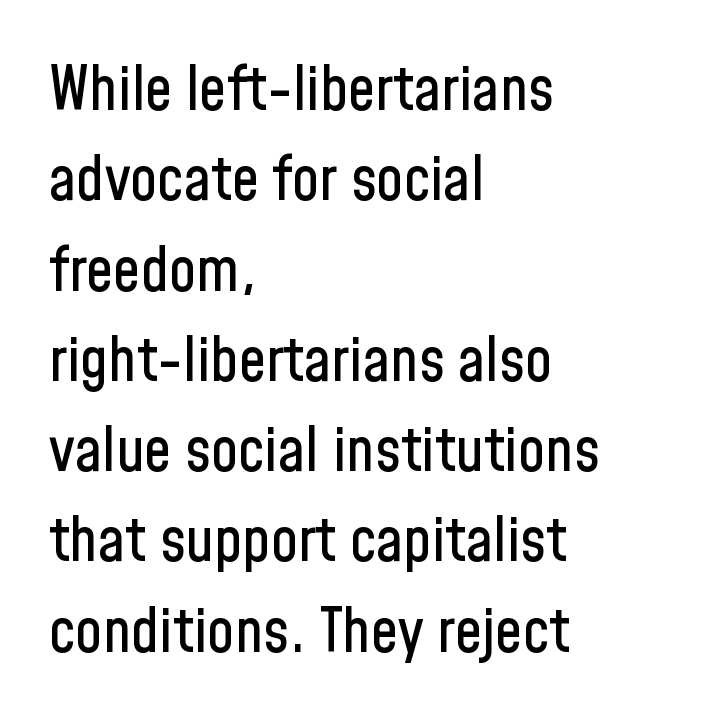
Q: Is the text italic (slanted)? A: No, it is upright.
Q: Is the typeface a serif or a sans-serif typeface? A: Sans-serif.
Q: Is the text underlined? A: No.
Q: How is the paragraph aligned? A: Left-aligned.
Q: Is the spacing between letters normal or unusually wide? A: Normal.
Q: Is the spacing between lines tight, normal or loose? A: Normal.
Q: Width (condensed, normal, or wide)? A: Condensed.
Q: Stroke contrast? A: Low.
Q: x-height? A: Medium.
Q: Monospaced? A: No.
